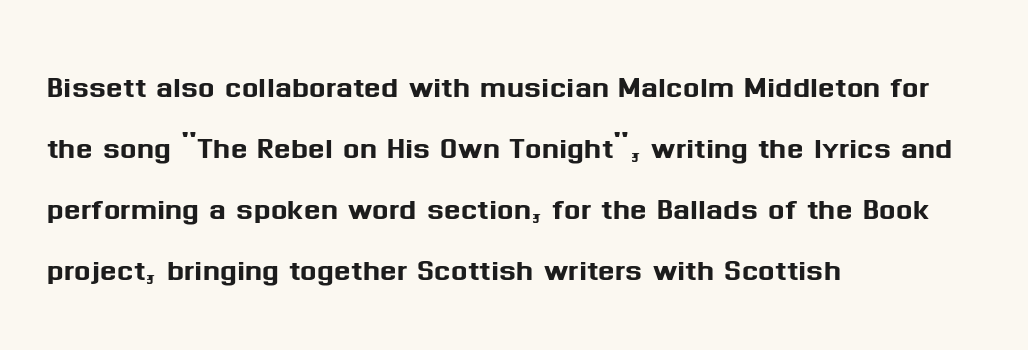
The image shows 39 px sans-serif type, upright; set left-aligned, normal line spacing (1.56x), normal letter spacing, not underlined; medium stroke contrast and a medium x-height.
